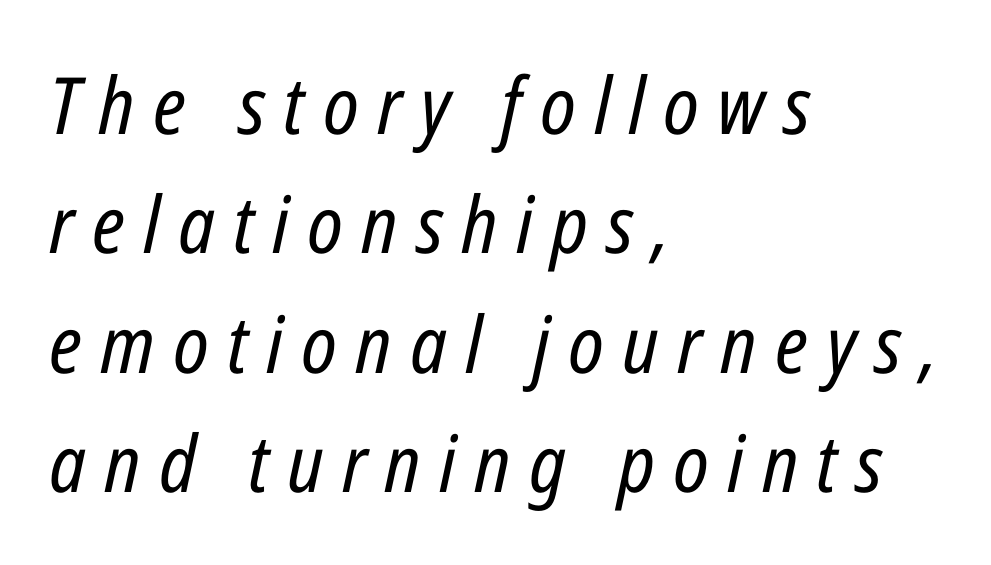
{"italic": "yes", "lean": "right", "slant_degrees": 12, "bold": "no", "weight": "regular", "width": "condensed", "stroke_contrast": "low", "x_height": "medium", "monospaced": "no", "underline": "no", "align": "left", "line_spacing": "normal", "line_spacing_ratio": 1.51, "letter_spacing": "wide", "letter_spacing_em": 0.23, "glyph_px": 79}
